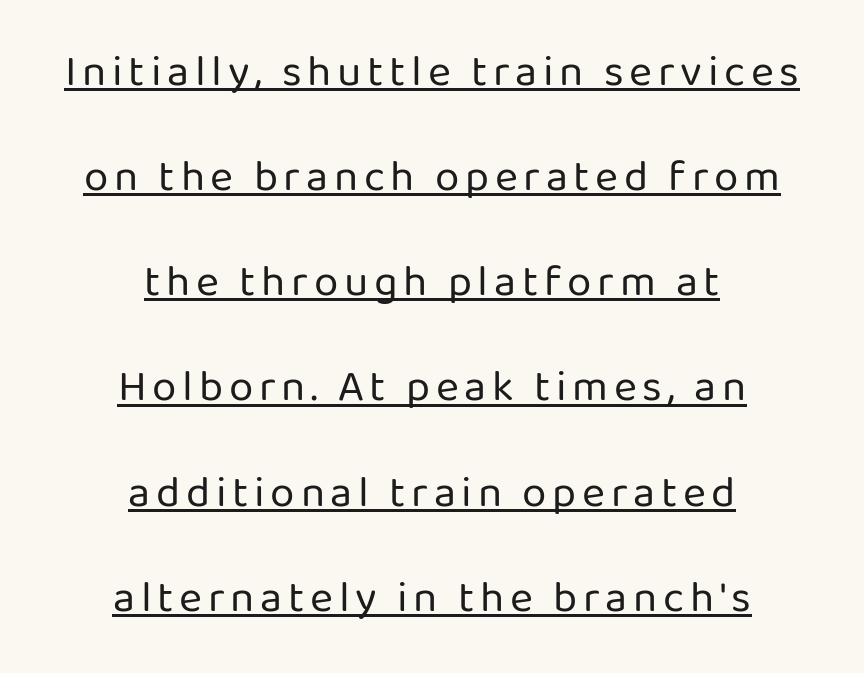
{"serif": "no", "italic": "no", "bold": "no", "weight": "regular", "width": "normal", "stroke_contrast": "low", "x_height": "medium", "monospaced": "no", "underline": "yes", "align": "center", "line_spacing": "loose", "line_spacing_ratio": 2.39, "glyph_px": 44}
